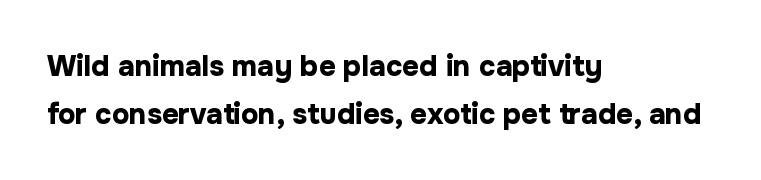
This rendering features lettering with no underline. Strong, thick strokes mark this as bold type. The passage shown is typeset with a sans-serif family. Does the copy run flush right? No — it runs flush left. The letterforms sit shoulder to shoulder at normal distance.
